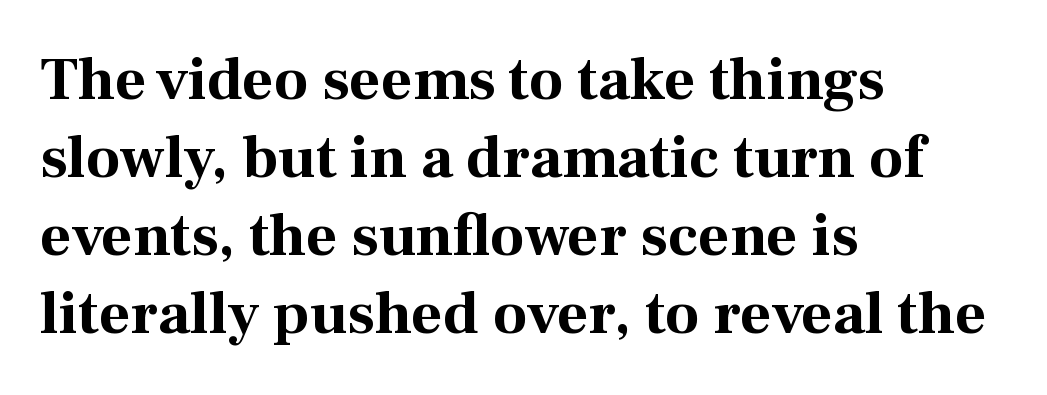
The image shows 61 px bold serif type, upright; set left-aligned, normal line spacing (1.28x), normal letter spacing, not underlined; medium stroke contrast and a medium x-height.
